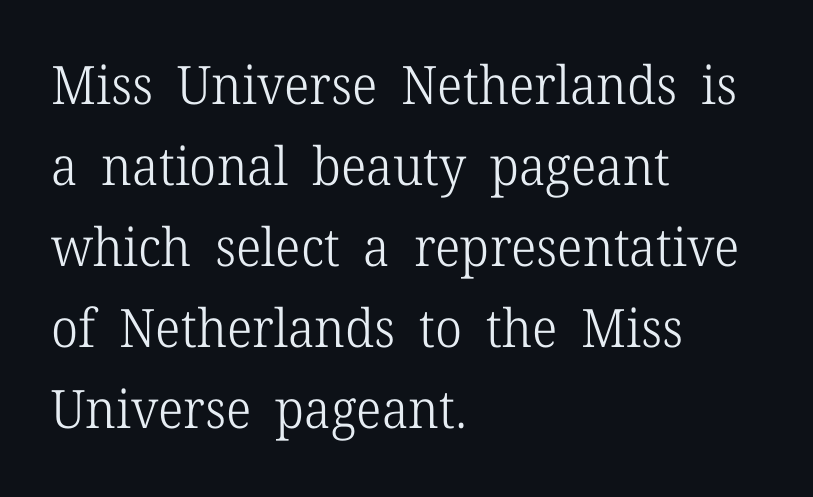
The lines are quadded left. Does extra space separate the letters? No, they use regular spacing. Is this a fixed-width face? No — the glyphs have proportional, varying widths. Unbolded letterforms with no extra heft.
